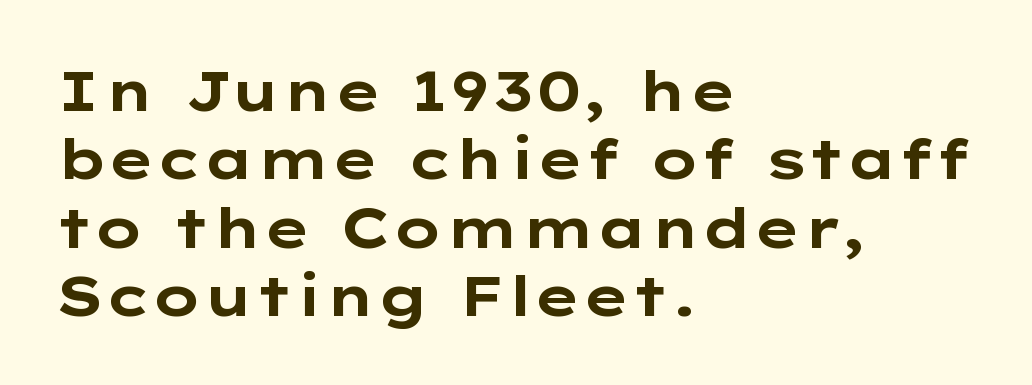
{"serif": "no", "italic": "no", "bold": "yes", "weight": "bold", "width": "wide", "stroke_contrast": "low", "x_height": "medium", "monospaced": "no", "underline": "no", "align": "left", "line_spacing_ratio": 1.22, "letter_spacing": "normal", "letter_spacing_em": 0.0, "glyph_px": 56}
